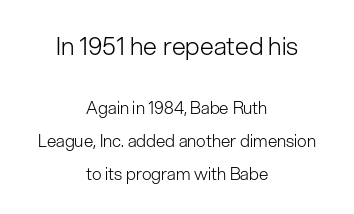
The image shows 25 px text type, upright; set centered, loose line spacing (1.94x), normal letter spacing, not underlined; the first (top) block is 1.47x larger.
